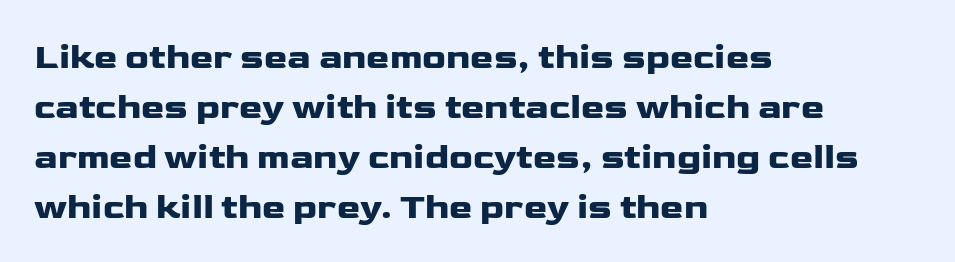
{"serif": "no", "italic": "no", "width": "wide", "stroke_contrast": "low", "x_height": "medium", "monospaced": "no", "underline": "no", "align": "left", "line_spacing": "normal", "line_spacing_ratio": 1.43, "letter_spacing": "normal", "letter_spacing_em": 0.0, "glyph_px": 35}
